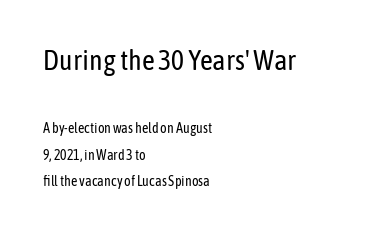
The image shows 28 px regular-weight, condensed sans-serif type, upright; set left-aligned, loose line spacing (1.91x), normal letter spacing, not underlined; the first (top) block is 2.0x larger; low stroke contrast and a medium x-height.
